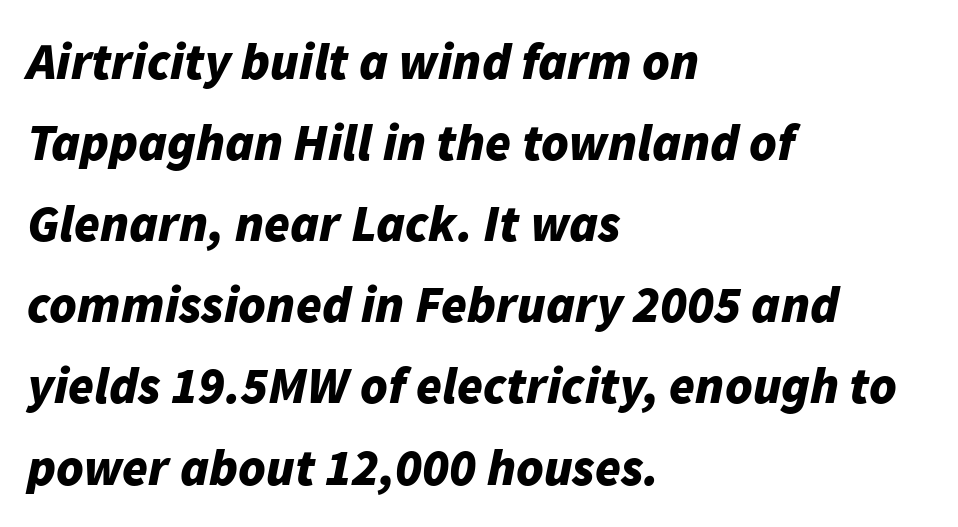
I'd describe the lettering as bold — thick and assertive. This sample keeps an unexceptional amount of space between lines. One-word summary of the alignment: left. You could not count columns in this text — the font is proportionally spaced.
